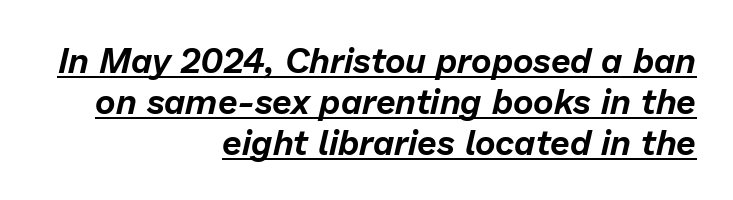
The image shows 35 px text type, italic (leaning right); set right-aligned, line spacing 1.17x, normal letter spacing, underlined; low stroke contrast and a medium x-height.
